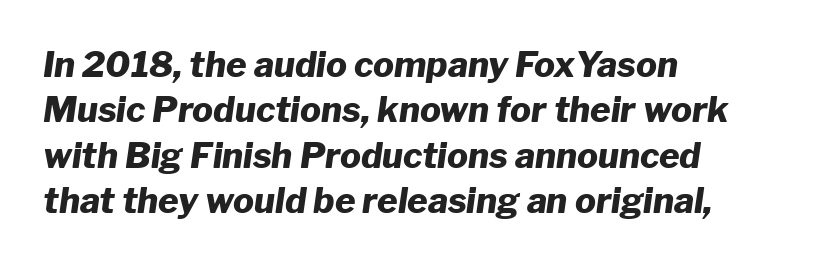
Q: Is the text bold? A: Yes.
Q: Is the text italic (slanted)? A: Yes, it leans right by about 8 degrees.
Q: Is the text underlined? A: No.
Q: How is the paragraph aligned? A: Left-aligned.
Q: Is the spacing between letters normal or unusually wide? A: Normal.
Q: Is the spacing between lines tight, normal or loose? A: Normal.
Q: Width (condensed, normal, or wide)? A: Normal.
Q: Stroke contrast? A: Low.
Q: x-height? A: Medium.
Q: Monospaced? A: No.
